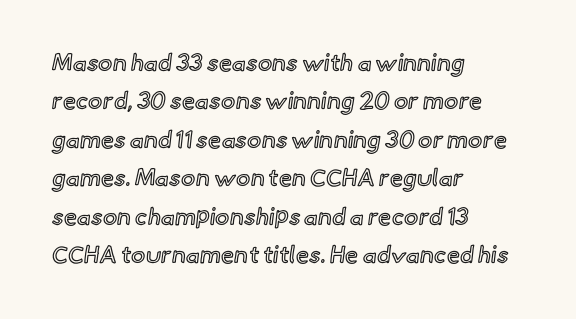
{"underline": "no", "align": "left", "line_spacing": "normal", "line_spacing_ratio": 1.6, "letter_spacing": "normal", "letter_spacing_em": 0.0, "glyph_px": 24}
